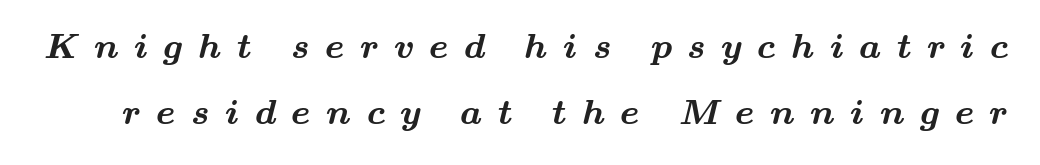
The image shows 35 px bold, wide serif type; set loose line spacing (1.9x), unusually wide letter spacing (+0.44 em), not underlined; medium stroke contrast and a small x-height.
